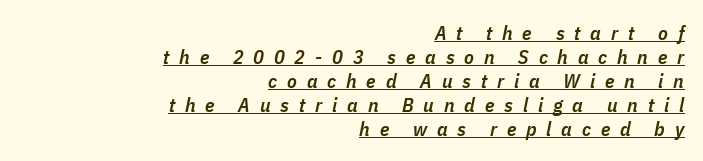
{"italic": "yes", "lean": "right", "slant_degrees": 11, "bold": "semi", "underline": "yes", "align": "right", "line_spacing_ratio": 1.2, "letter_spacing": "wide", "letter_spacing_em": 0.49, "glyph_px": 20}
